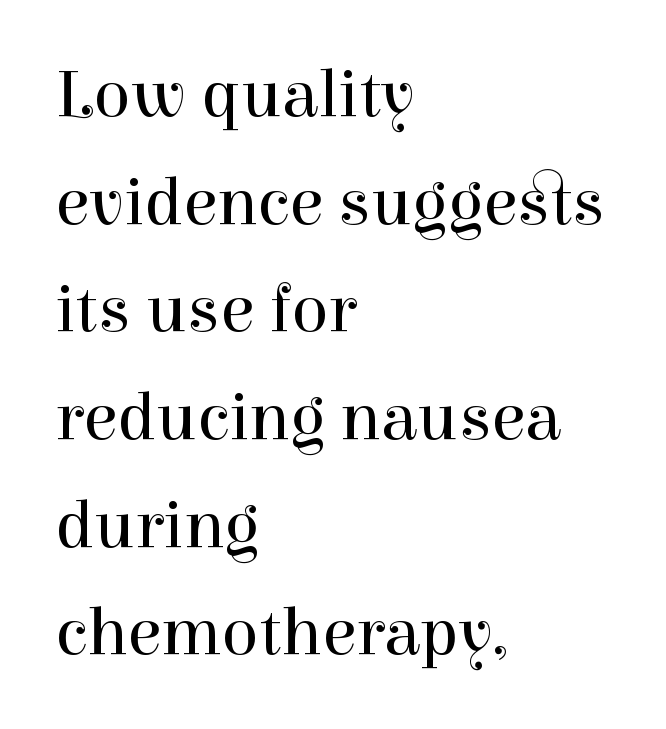
The image shows 69 px regular-weight serif type, upright; set left-aligned, normal line spacing (1.56x), normal letter spacing, not underlined; high stroke contrast and a medium x-height.
